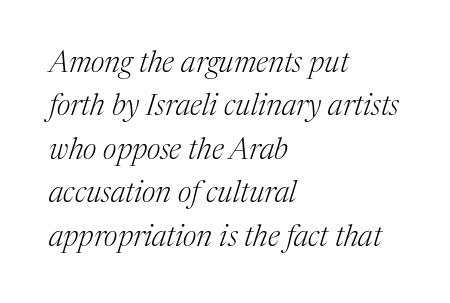
Q: Is the text bold? A: No.
Q: Is the text italic (slanted)? A: Yes, it leans right by about 17 degrees.
Q: Is the typeface a serif or a sans-serif typeface? A: Serif.
Q: Is the text underlined? A: No.
Q: How is the paragraph aligned? A: Left-aligned.
Q: Is the spacing between letters normal or unusually wide? A: Normal.
Q: Is the spacing between lines tight, normal or loose? A: Normal.
Q: Width (condensed, normal, or wide)? A: Normal.
Q: Stroke contrast? A: Medium.
Q: x-height? A: Medium.
Q: Monospaced? A: No.
